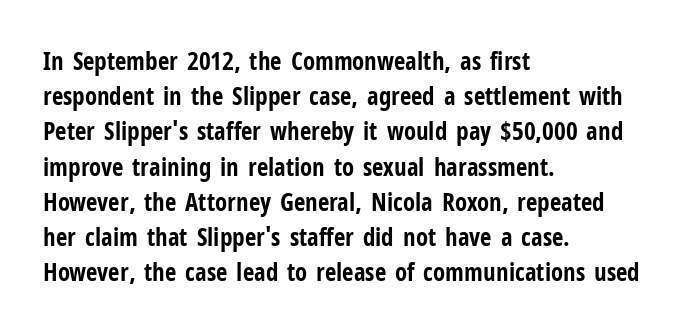
The image shows 25 px bold type, upright; set left-aligned, normal line spacing (1.41x), normal letter spacing, not underlined.
